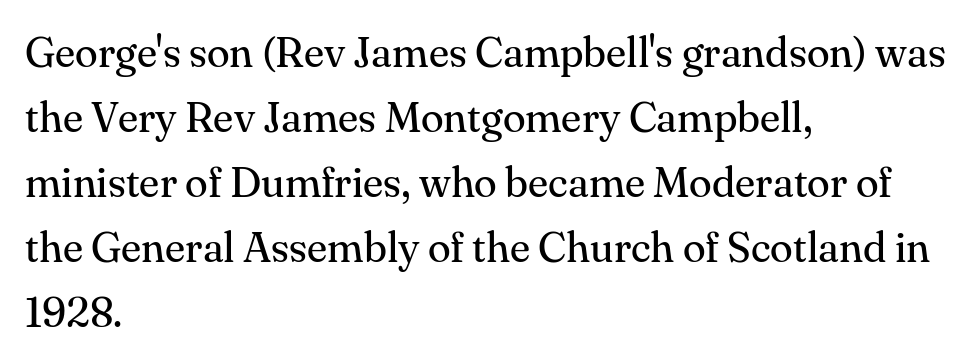
Observe the ordinary spacing: letters are neighbours, not strangers. Upright lettering throughout. Regarding leading, the lines here are spaced in the standard way. The rendering shows small feet on the letterforms — a serif design. Any mark beneath the type? The region is blank.
